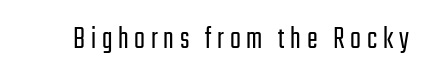
{"serif": "no", "italic": "no", "bold": "no", "weight": "light", "width": "condensed", "stroke_contrast": "low", "x_height": "medium", "monospaced": "no", "underline": "no", "glyph_px": 32}
